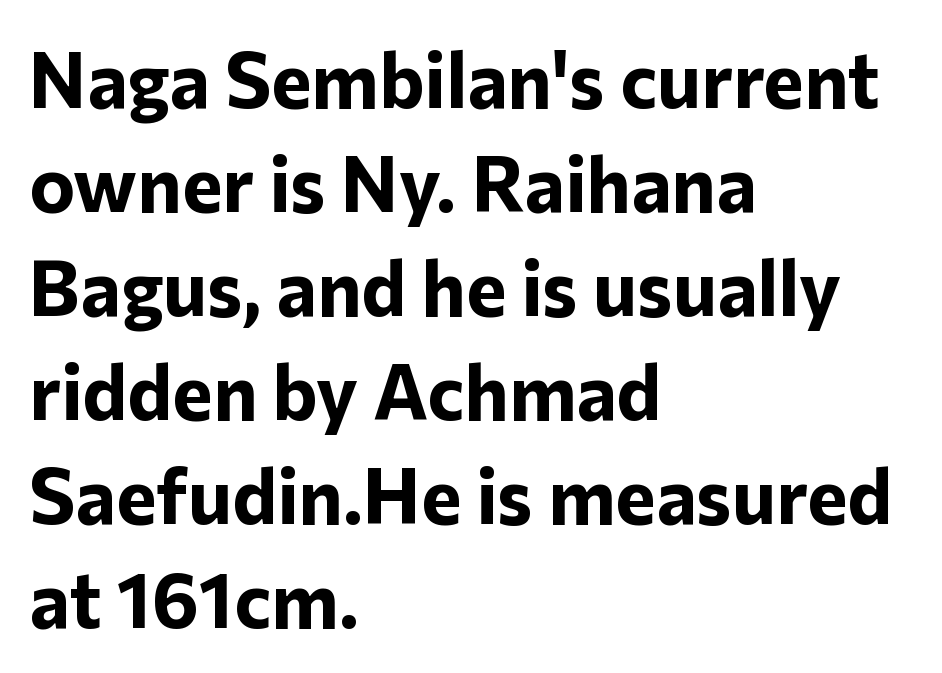
Q: Is the text bold? A: Yes.
Q: Is the text italic (slanted)? A: No, it is upright.
Q: Is the typeface a serif or a sans-serif typeface? A: Sans-serif.
Q: Is the text underlined? A: No.
Q: How is the paragraph aligned? A: Left-aligned.
Q: Is the spacing between letters normal or unusually wide? A: Normal.
Q: Is the spacing between lines tight, normal or loose? A: Normal.
Q: Width (condensed, normal, or wide)? A: Normal.
Q: Stroke contrast? A: Low.
Q: x-height? A: Medium.
Q: Monospaced? A: No.
